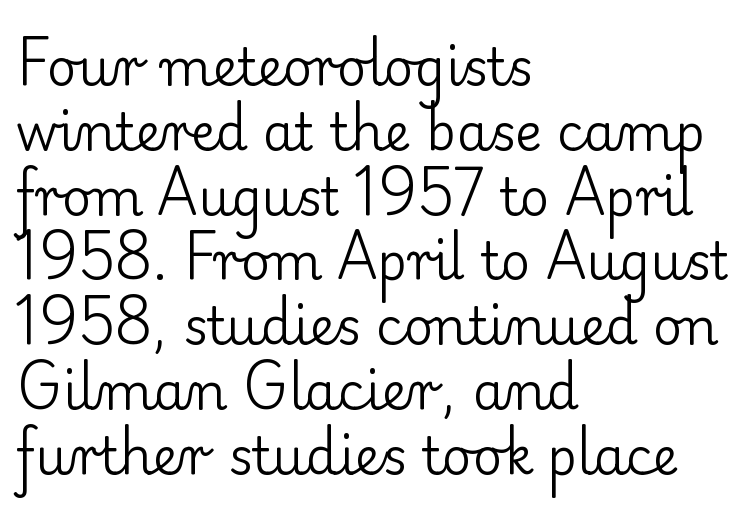
Q: Is the text bold? A: No.
Q: Is the text italic (slanted)? A: No, it is upright.
Q: Is the typeface a serif or a sans-serif typeface? A: Serif.
Q: Is the text underlined? A: No.
Q: How is the paragraph aligned? A: Left-aligned.
Q: Is the spacing between letters normal or unusually wide? A: Normal.
Q: Is the spacing between lines tight, normal or loose? A: Normal.
Q: Width (condensed, normal, or wide)? A: Normal.
Q: Stroke contrast? A: Low.
Q: x-height? A: Small.
Q: Monospaced? A: No.
